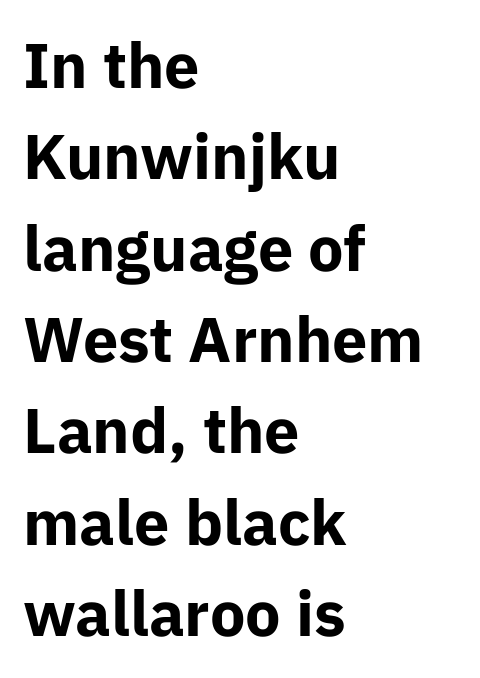
The image shows 63 px bold sans-serif type, upright; set left-aligned, normal line spacing (1.45x), normal letter spacing, not underlined; low stroke contrast and a medium x-height.
